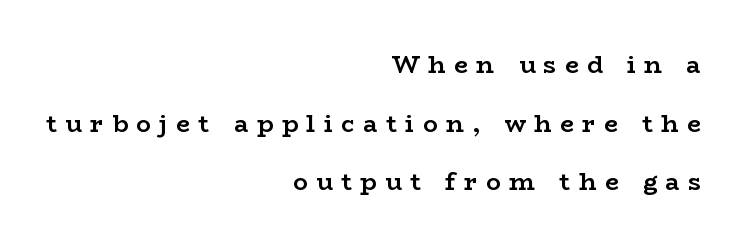
Nope, not italic — everything's standing straight. Lines of text with bare space underneath. Does extra space separate the letters? Yes, quite a lot of it. Each new line begins a long way beneath the previous one. How heavy is the stroke? Heavy — this is a bold.
